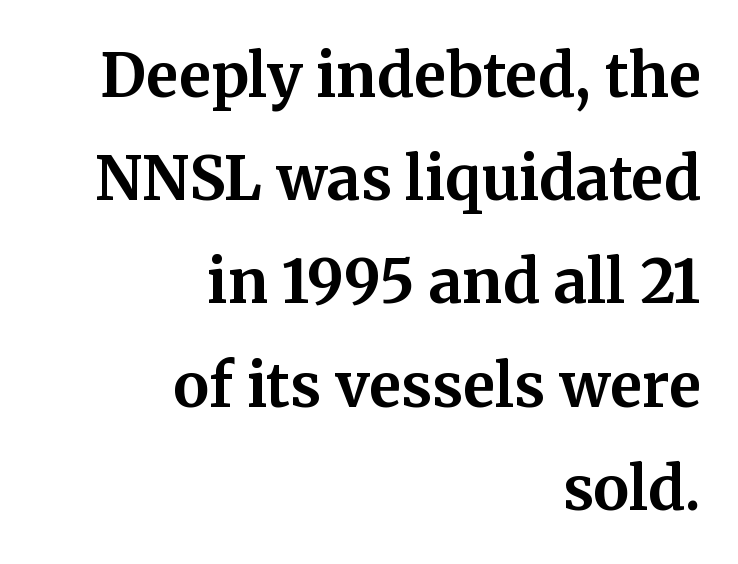
Q: Is the text bold? A: Yes.
Q: Is the text italic (slanted)? A: No, it is upright.
Q: Is the typeface a serif or a sans-serif typeface? A: Serif.
Q: Is the text underlined? A: No.
Q: How is the paragraph aligned? A: Right-aligned.
Q: Is the spacing between letters normal or unusually wide? A: Normal.
Q: Width (condensed, normal, or wide)? A: Normal.
Q: Stroke contrast? A: Medium.
Q: x-height? A: Medium.
Q: Monospaced? A: No.
